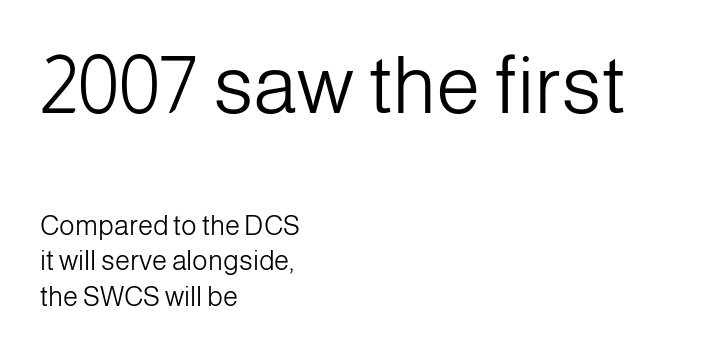
Teacher's note: observe the even left margin — that is flush-left alignment. The designer went with a sans here, leaving each stem footless. The letterforms sit at book weight or below. The rendering uses natural spacing where letterforms have individual widths. Does extra space separate the letters? No, they use regular spacing. The rows are spaced the way most documents space them.
